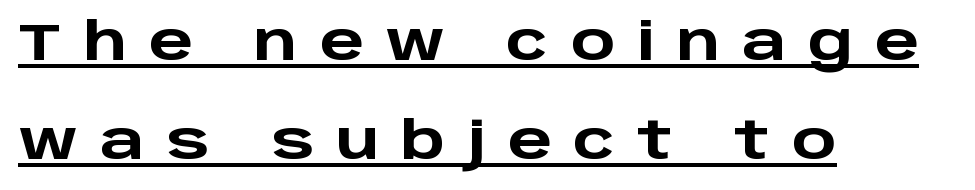
The image shows 52 px heavy, wide sans-serif type, upright; set left-aligned, loose line spacing (1.9x), unusually wide letter spacing (+0.42 em), underlined; low stroke contrast and a large x-height.
